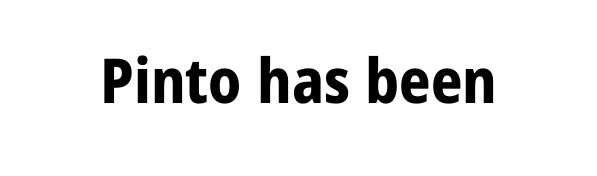
{"serif": "no", "italic": "no", "bold": "yes", "weight": "bold", "width": "normal", "stroke_contrast": "low", "x_height": "medium", "monospaced": "no", "underline": "no", "letter_spacing": "normal", "letter_spacing_em": 0.0, "glyph_px": 62}
